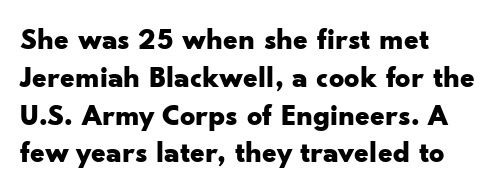
The image shows 30 px bold, wide sans-serif type, upright; set left-aligned, normal line spacing (1.26x), normal letter spacing, not underlined; low stroke contrast and a small x-height.
